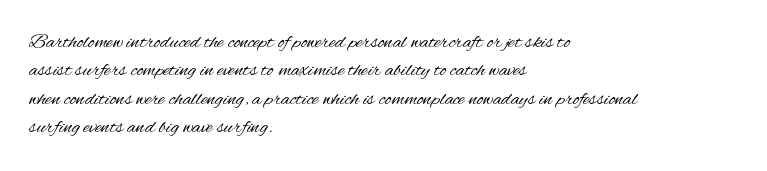
{"bold": "no", "underline": "no", "align": "left", "line_spacing": "normal", "line_spacing_ratio": 1.35, "letter_spacing": "normal", "letter_spacing_em": 0.0, "glyph_px": 21}
